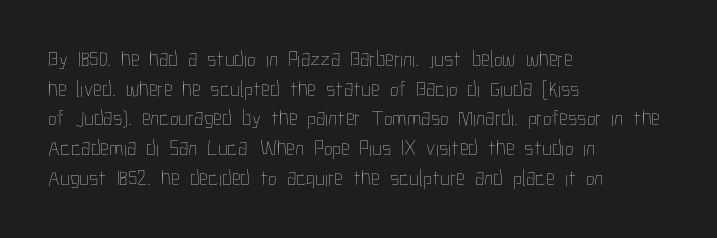
Q: Is the text bold? A: No.
Q: Is the text italic (slanted)? A: No, it is upright.
Q: Is the text underlined? A: No.
Q: How is the paragraph aligned? A: Left-aligned.
Q: Is the spacing between letters normal or unusually wide? A: Normal.
Q: Is the spacing between lines tight, normal or loose? A: Normal.
